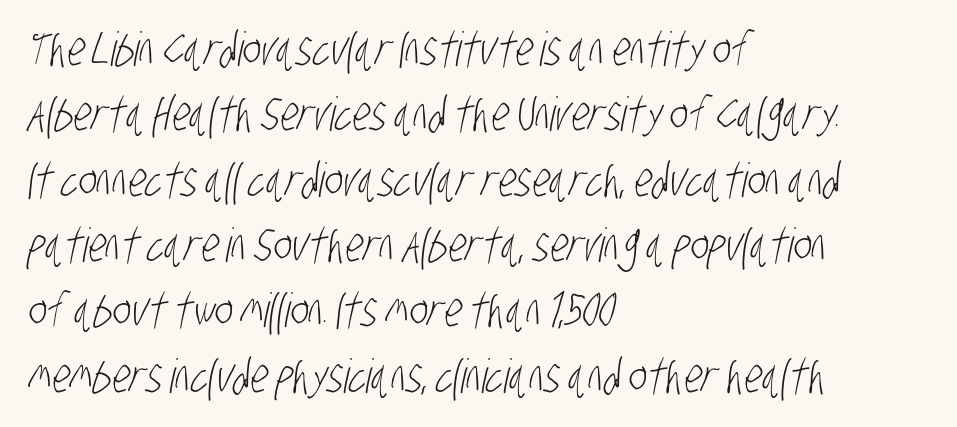
Q: Is the text bold? A: No.
Q: Is the typeface a serif or a sans-serif typeface? A: Sans-serif.
Q: Is the text underlined? A: No.
Q: How is the paragraph aligned? A: Left-aligned.
Q: Is the spacing between letters normal or unusually wide? A: Normal.
Q: Is the spacing between lines tight, normal or loose? A: Normal.
Q: Width (condensed, normal, or wide)? A: Condensed.
Q: Stroke contrast? A: Low.
Q: x-height? A: Large.
Q: Monospaced? A: No.
